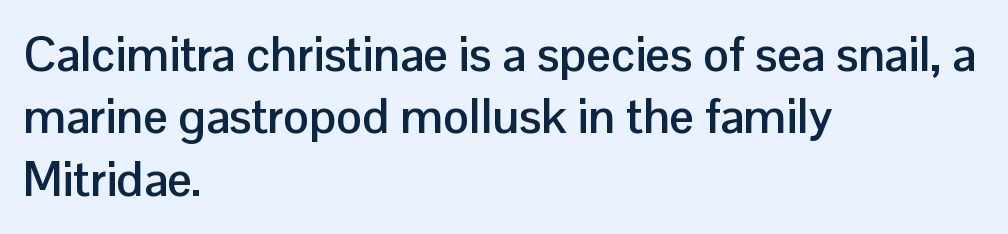
Q: Is the text bold? A: Yes.
Q: Is the text italic (slanted)? A: No, it is upright.
Q: Is the typeface a serif or a sans-serif typeface? A: Sans-serif.
Q: Is the text underlined? A: No.
Q: How is the paragraph aligned? A: Left-aligned.
Q: Is the spacing between letters normal or unusually wide? A: Normal.
Q: Is the spacing between lines tight, normal or loose? A: Normal.
Q: Width (condensed, normal, or wide)? A: Normal.
Q: Stroke contrast? A: Low.
Q: x-height? A: Medium.
Q: Monospaced? A: No.
